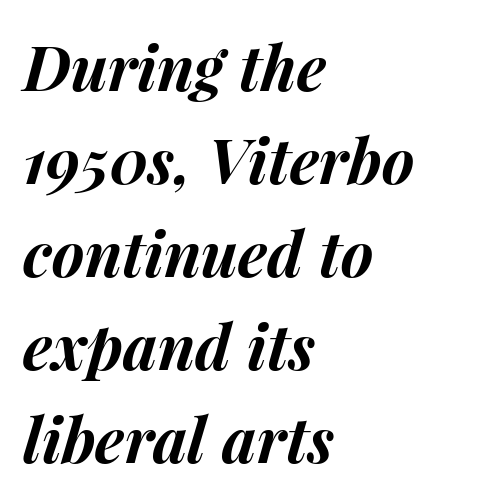
If you drew a ruler down the left edge, every line would touch it. Does the lettering tilt? It does — this is italic. Students, note that the glyphs here touch the page at normal intervals. Spacing verdict: proportional, widths tailored to each character. Students, this is bold: see how much ink each stroke carries. Does the leading feel generous? No, just average.
